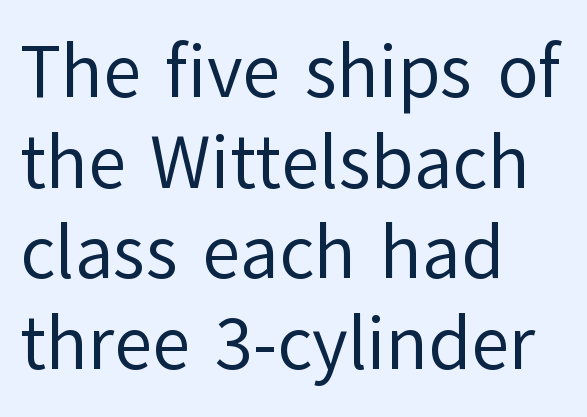
The image shows 75 px regular-weight sans-serif type, upright; set left-aligned, line spacing 1.21x, normal letter spacing, not underlined; low stroke contrast and a medium x-height.
